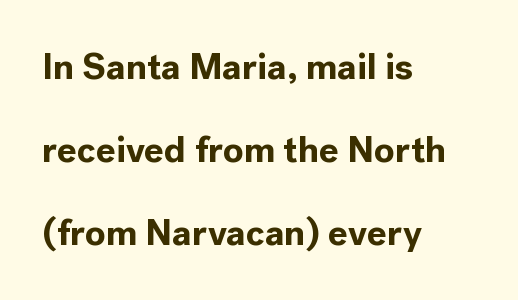
The image shows 37 px bold sans-serif type, upright; set left-aligned, loose line spacing (2.25x), normal letter spacing, not underlined; a medium x-height.
